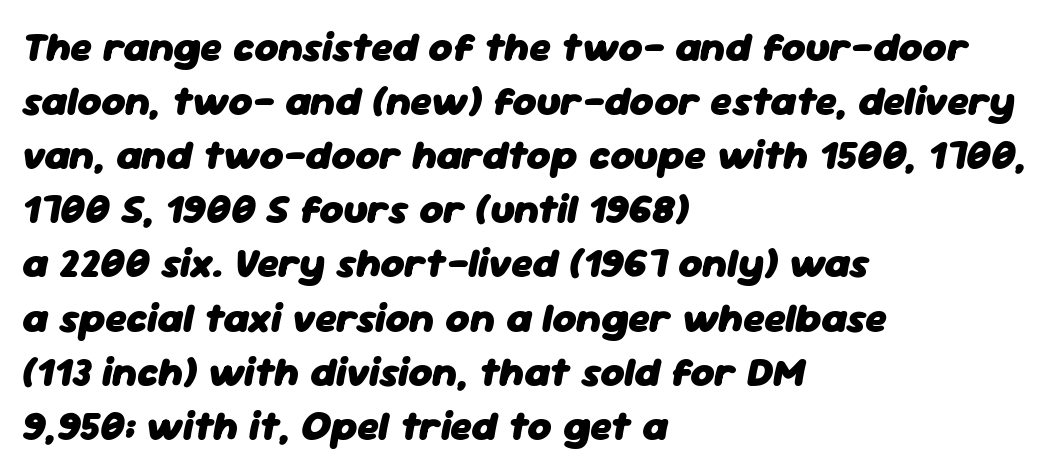
The image shows 41 px heavy type, italic (leaning right); set left-aligned, normal line spacing (1.32x), normal letter spacing, not underlined; low stroke contrast and a medium x-height.
